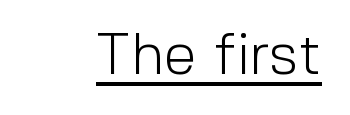
{"serif": "no", "italic": "no", "bold": "no", "weight": "light", "width": "normal", "x_height": "medium", "monospaced": "no", "underline": "yes", "letter_spacing": "normal", "letter_spacing_em": 0.0, "glyph_px": 59}
